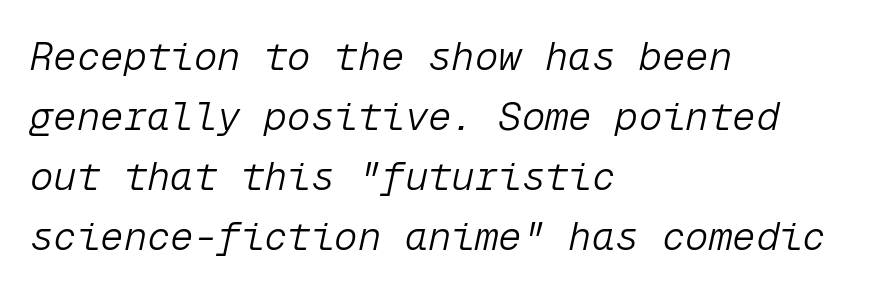
{"italic": "yes", "lean": "right", "slant_degrees": 12, "bold": "no", "weight": "light", "width": "normal", "stroke_contrast": "low", "x_height": "medium", "monospaced": "yes", "underline": "no", "align": "left", "line_spacing": "normal", "line_spacing_ratio": 1.54, "letter_spacing": "normal", "letter_spacing_em": 0.0, "glyph_px": 39}
